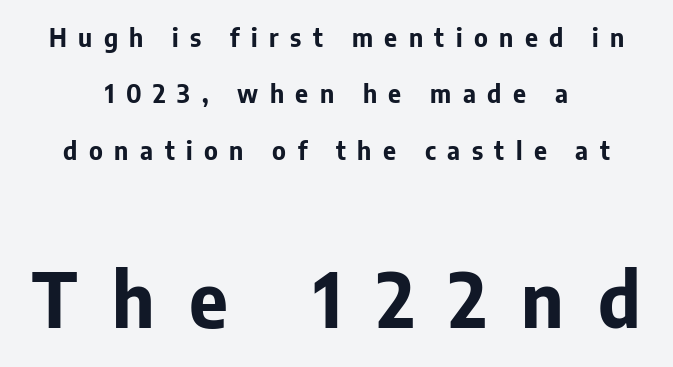
{"serif": "no", "italic": "no", "bold": "yes", "weight": "bold", "width": "normal", "stroke_contrast": "low", "x_height": "medium", "monospaced": "no", "underline": "no", "align": "center", "line_spacing": "loose", "line_spacing_ratio": 2.26, "letter_spacing": "wide", "letter_spacing_em": 0.46, "larger_block": "second", "size_ratio": 3.0, "glyph_px": 75}
